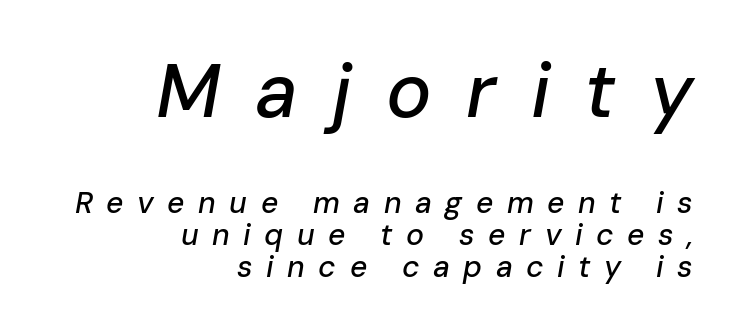
Q: Is the text italic (slanted)? A: Yes, it leans right by about 10 degrees.
Q: Is the text underlined? A: No.
Q: How is the paragraph aligned? A: Right-aligned.
Q: Is the spacing between letters normal or unusually wide? A: Unusually wide.
Q: Is the spacing between lines tight, normal or loose? A: Tight.
Q: Which block of text is set in a larger size, the first (top) or the second (bottom)? A: The first (top) one.
Q: Width (condensed, normal, or wide)? A: Normal.
Q: Stroke contrast? A: Low.
Q: x-height? A: Medium.
Q: Monospaced? A: No.
